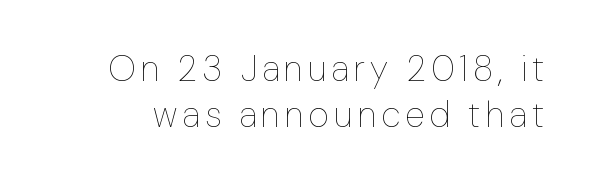
The image shows 36 px thin type, upright; set normal line spacing (1.27x), not underlined; low stroke contrast and a medium x-height.
